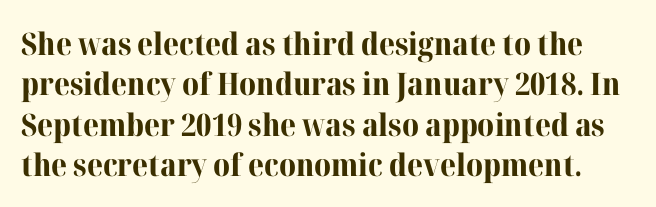
The image shows 31 px bold serif type, upright; set normal line spacing (1.3x), normal letter spacing, not underlined; high stroke contrast and a medium x-height.
